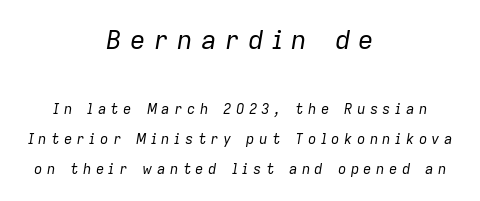
Q: Is the text bold? A: No.
Q: Is the text italic (slanted)? A: Yes, it leans right by about 9 degrees.
Q: Is the text underlined? A: No.
Q: How is the paragraph aligned? A: Centered.
Q: Is the spacing between letters normal or unusually wide? A: Unusually wide.
Q: Is the spacing between lines tight, normal or loose? A: Loose.
Q: Which block of text is set in a larger size, the first (top) or the second (bottom)? A: The first (top) one.
